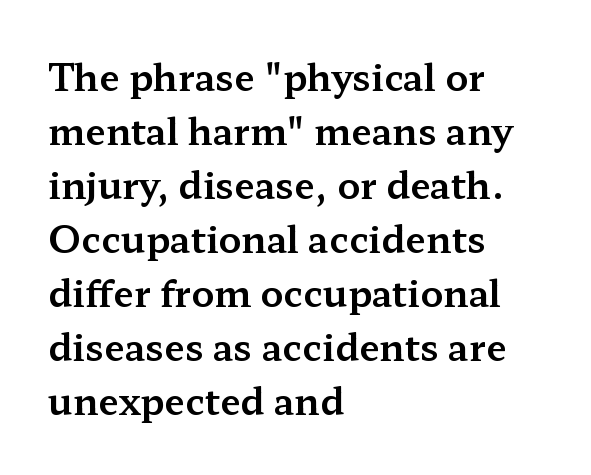
Q: Is the text italic (slanted)? A: No, it is upright.
Q: Is the typeface a serif or a sans-serif typeface? A: Serif.
Q: Is the text underlined? A: No.
Q: How is the paragraph aligned? A: Left-aligned.
Q: Is the spacing between letters normal or unusually wide? A: Normal.
Q: Is the spacing between lines tight, normal or loose? A: Normal.
Q: Width (condensed, normal, or wide)? A: Wide.
Q: Stroke contrast? A: Medium.
Q: x-height? A: Medium.
Q: Monospaced? A: No.
